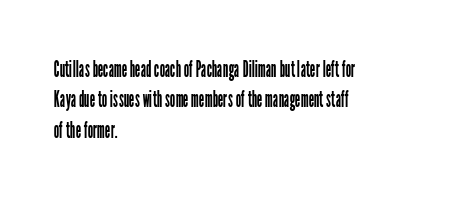
Q: Is the text bold? A: No.
Q: Is the text italic (slanted)? A: No, it is upright.
Q: Is the text underlined? A: No.
Q: How is the paragraph aligned? A: Left-aligned.
Q: Is the spacing between letters normal or unusually wide? A: Normal.
Q: Is the spacing between lines tight, normal or loose? A: Normal.
